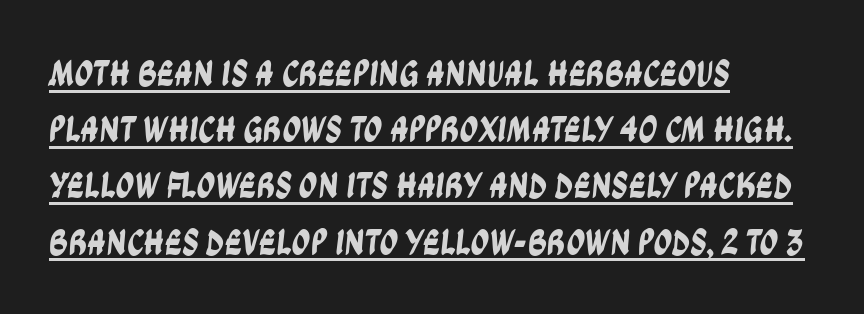
The image shows 37 px condensed sans-serif type; set left-aligned, normal line spacing (1.52x), normal letter spacing, underlined; low stroke contrast and a large x-height.
